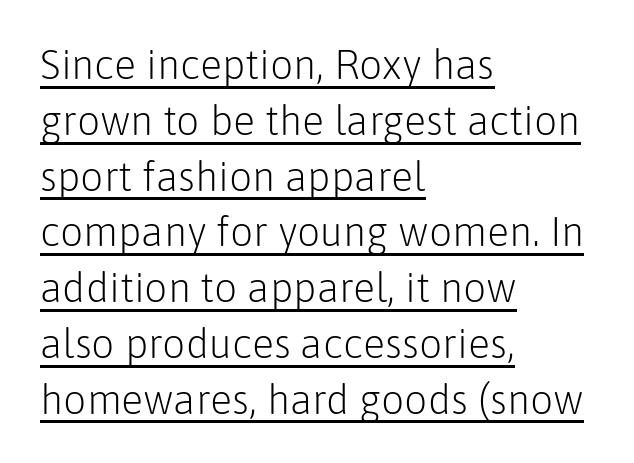
Q: Is the text bold? A: No.
Q: Is the text italic (slanted)? A: No, it is upright.
Q: Is the typeface a serif or a sans-serif typeface? A: Sans-serif.
Q: Is the text underlined? A: Yes.
Q: How is the paragraph aligned? A: Left-aligned.
Q: Is the spacing between letters normal or unusually wide? A: Normal.
Q: Is the spacing between lines tight, normal or loose? A: Normal.
Q: Width (condensed, normal, or wide)? A: Normal.
Q: Stroke contrast? A: Low.
Q: x-height? A: Medium.
Q: Monospaced? A: No.
